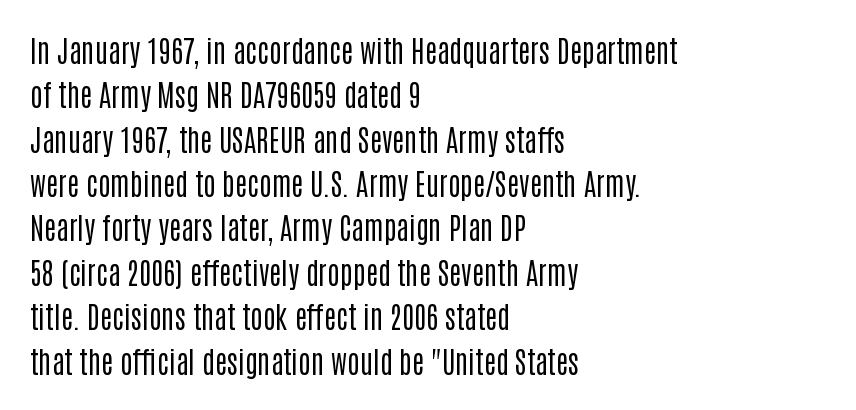
The image shows 29 px regular-weight, condensed sans-serif type, upright; set left-aligned, normal line spacing (1.53x), normal letter spacing, not underlined; low stroke contrast and a large x-height.
